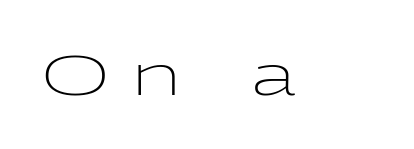
Q: Is the text bold? A: No.
Q: Is the text italic (slanted)? A: No, it is upright.
Q: Is the typeface a serif or a sans-serif typeface? A: Sans-serif.
Q: Is the text underlined? A: No.
Q: Is the spacing between letters normal or unusually wide? A: Unusually wide.
Q: Width (condensed, normal, or wide)? A: Wide.
Q: Stroke contrast? A: Low.
Q: x-height? A: Medium.
Q: Monospaced? A: No.
